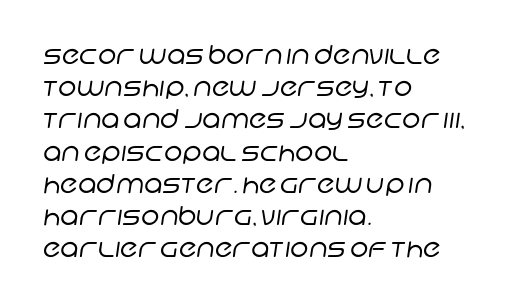
The ragged edge is on the right, which tells us the setting is flush left. Nobody touched the tracking dial on this one. The string is rendered with underlining switched off. The weight tops out at a normal text grade.
